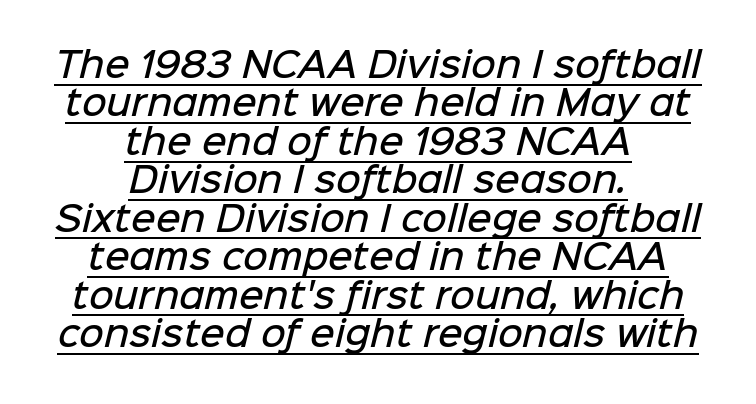
The image shows 34 px semibold sans-serif type; set centered, tight line spacing (1.13x), normal letter spacing, underlined; low stroke contrast and a medium x-height.
